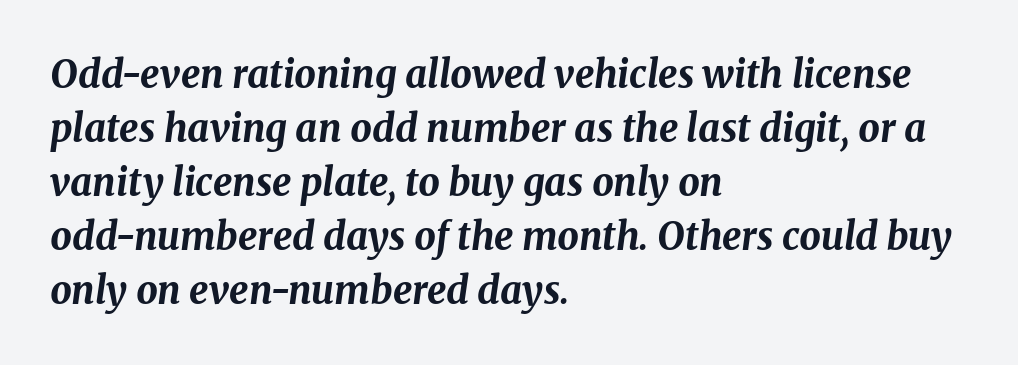
Proportional: the letters do not fall into vertical columns. Compared with ordinary roman type, these characters are visibly tilted. Every letter is thick-stroked: bold, no question. Type without underlining. Short and long lines alike share a common starting point at left. Quick note: interline space is typical.
